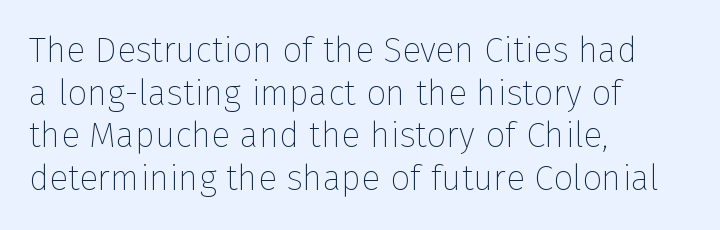
The image shows 35 px thin sans-serif type, upright; set left-aligned, line spacing 1.22x, normal letter spacing, not underlined; low stroke contrast and a medium x-height.
